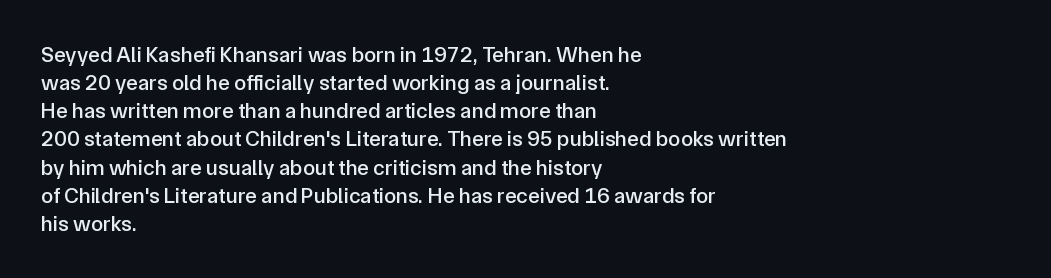
Style check: upright. Decoration check: the copy has no underline. The gaps between neighbouring characters are ordinary and unremarkable. This sample is left-justified, so line endings fall wherever the words run out. The rows are spaced the way most documents space them.
